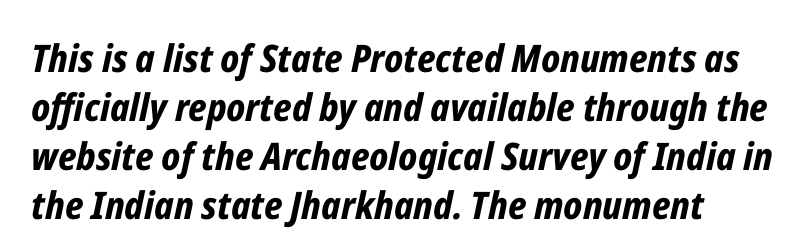
Q: Is the text bold? A: Yes.
Q: Is the text italic (slanted)? A: Yes, it leans right by about 12 degrees.
Q: Is the text underlined? A: No.
Q: How is the paragraph aligned? A: Left-aligned.
Q: Is the spacing between letters normal or unusually wide? A: Normal.
Q: Is the spacing between lines tight, normal or loose? A: Normal.
Q: Width (condensed, normal, or wide)? A: Condensed.
Q: Stroke contrast? A: Low.
Q: x-height? A: Medium.
Q: Monospaced? A: No.
